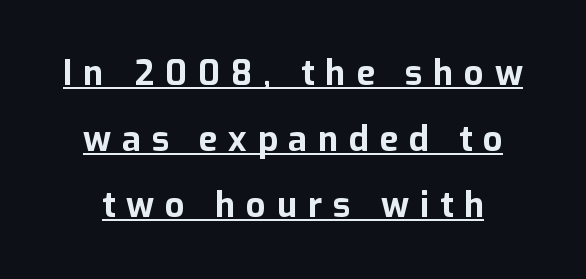
Varying glyph widths throughout — classic text-font behaviour. Reading down the column, the eye jumps a long way to each next line. The font family rendered here belongs to the sans-serif group. Tall strokes in this sample are plumb rather than angled. A baseline rule has been typeset under these characters.
